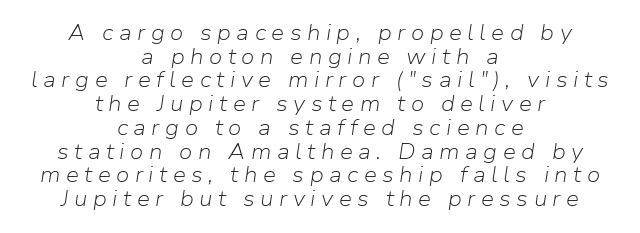
The image shows 21 px text type, italic (leaning right); set centered, tight line spacing (1.13x), unusually wide letter spacing (+0.26 em), not underlined.
